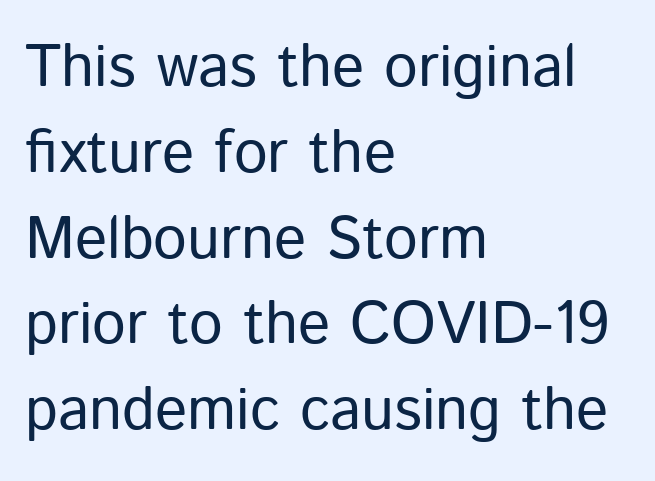
Q: Is the text bold? A: No.
Q: Is the text italic (slanted)? A: No, it is upright.
Q: Is the typeface a serif or a sans-serif typeface? A: Sans-serif.
Q: Is the text underlined? A: No.
Q: How is the paragraph aligned? A: Left-aligned.
Q: Is the spacing between letters normal or unusually wide? A: Normal.
Q: Is the spacing between lines tight, normal or loose? A: Normal.
Q: Width (condensed, normal, or wide)? A: Normal.
Q: Stroke contrast? A: Low.
Q: x-height? A: Medium.
Q: Monospaced? A: No.
